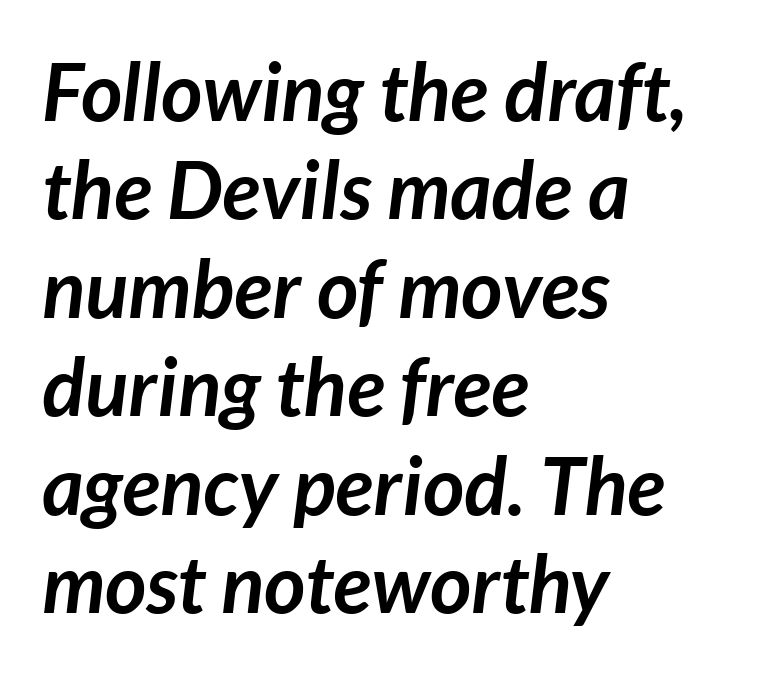
{"italic": "yes", "lean": "right", "slant_degrees": 7, "bold": "yes", "weight": "semibold", "width": "normal", "stroke_contrast": "low", "x_height": "medium", "monospaced": "no", "underline": "no", "align": "left", "line_spacing_ratio": 1.23, "letter_spacing": "normal", "letter_spacing_em": 0.0, "glyph_px": 80}
